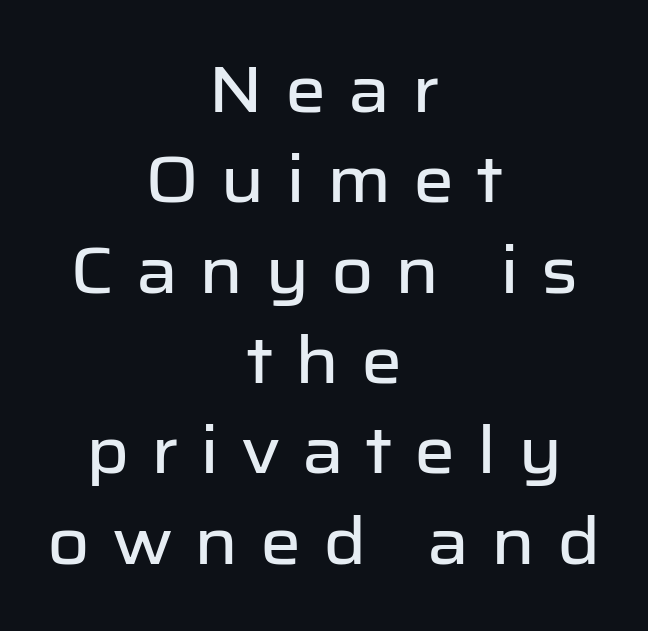
{"serif": "no", "italic": "no", "width": "normal", "stroke_contrast": "low", "x_height": "medium", "monospaced": "no", "underline": "no", "align": "center", "line_spacing": "normal", "line_spacing_ratio": 1.39, "letter_spacing": "wide", "letter_spacing_em": 0.33, "glyph_px": 65}
